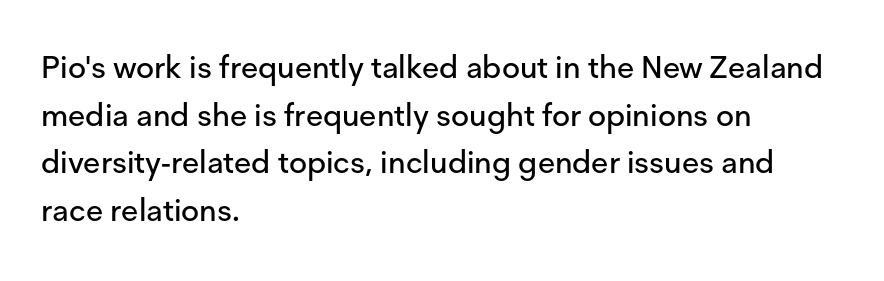
The image shows 31 px sans-serif type, upright; set left-aligned, normal line spacing (1.54x), normal letter spacing, not underlined; low stroke contrast and a medium x-height.
